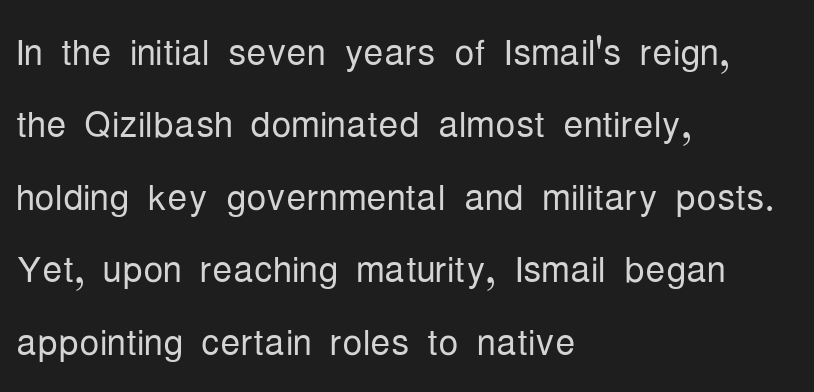
{"serif": "no", "italic": "no", "bold": "no", "weight": "light", "width": "condensed", "stroke_contrast": "low", "x_height": "medium", "monospaced": "no", "underline": "no", "align": "left", "line_spacing": "normal", "line_spacing_ratio": 1.45, "letter_spacing": "normal", "letter_spacing_em": 0.0, "glyph_px": 50}
